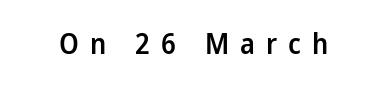
{"serif": "no", "italic": "no", "bold": "semi", "weight": "semibold", "width": "normal", "stroke_contrast": "low", "x_height": "medium", "monospaced": "no", "underline": "no", "letter_spacing": "wide", "letter_spacing_em": 0.39, "glyph_px": 28}
